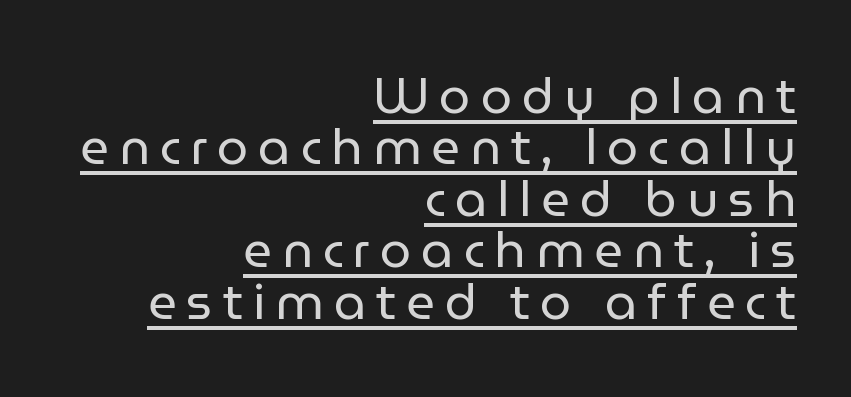
Think standard paragraph weight, or any step lighter than that. Letterform terminals end flat and unadorned throughout the passage. A typesetter would mark this as roman, not italic. How would I describe the line gaps? Narrow and economical.
